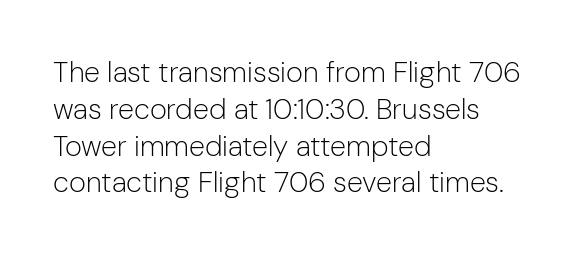
The image shows 29 px light sans-serif type, upright; set left-aligned, normal line spacing (1.27x), normal letter spacing, not underlined; low stroke contrast and a medium x-height.
